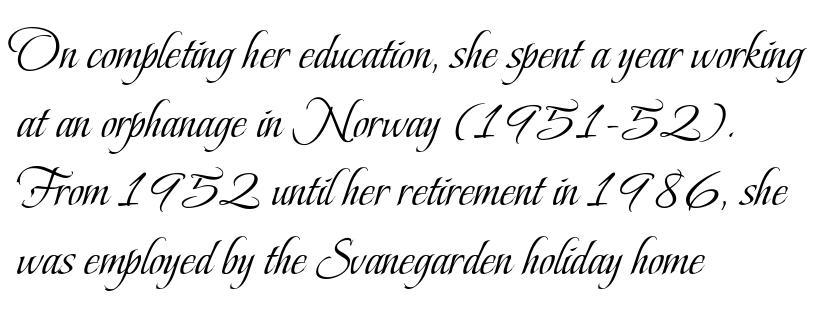
{"serif": "yes", "bold": "no", "weight": "light", "width": "condensed", "stroke_contrast": "low", "x_height": "small", "monospaced": "no", "underline": "no", "align": "left", "line_spacing": "normal", "line_spacing_ratio": 1.27, "letter_spacing": "normal", "letter_spacing_em": 0.0, "glyph_px": 54}
